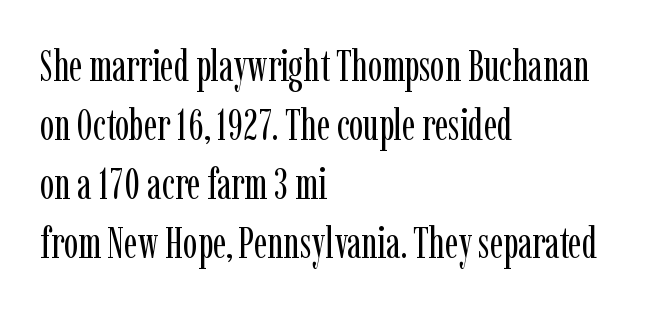
Characters remain perfectly vertical along every line. Compared with typical body copy, the letter spacing here is the same. The letters look calm and open, with moderate or lighter stems. The block of text has a typical density, with ordinary space between rows. Think of a printed novel: that variable character pitch is what you see here.
